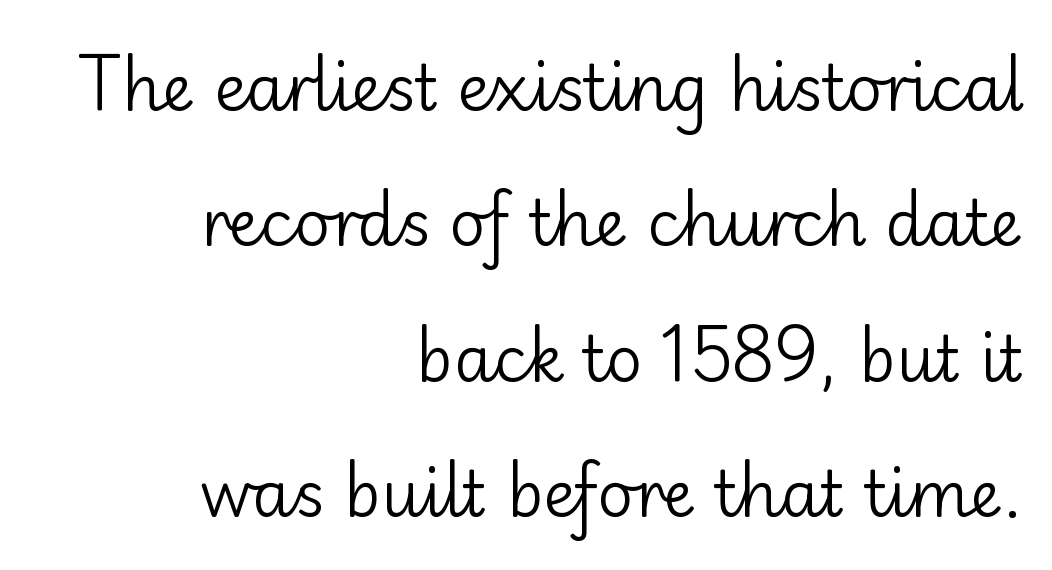
Q: Is the text bold? A: No.
Q: Is the text italic (slanted)? A: No, it is upright.
Q: Is the typeface a serif or a sans-serif typeface? A: Sans-serif.
Q: Is the text underlined? A: No.
Q: How is the paragraph aligned? A: Right-aligned.
Q: Is the spacing between letters normal or unusually wide? A: Normal.
Q: Is the spacing between lines tight, normal or loose? A: Loose.
Q: Width (condensed, normal, or wide)? A: Normal.
Q: Stroke contrast? A: Low.
Q: x-height? A: Small.
Q: Monospaced? A: No.
